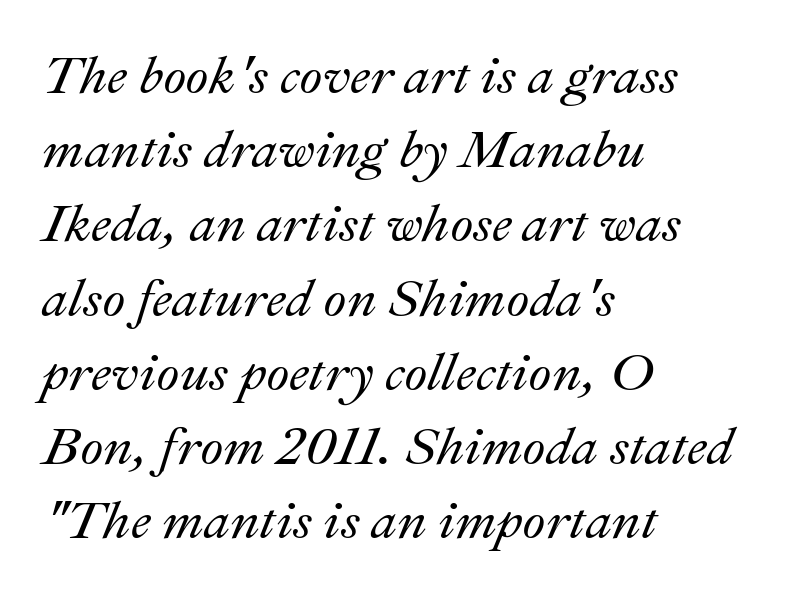
The image shows 53 px text type, italic (leaning right); set left-aligned, normal line spacing (1.4x), normal letter spacing, not underlined; medium stroke contrast and a small x-height.
